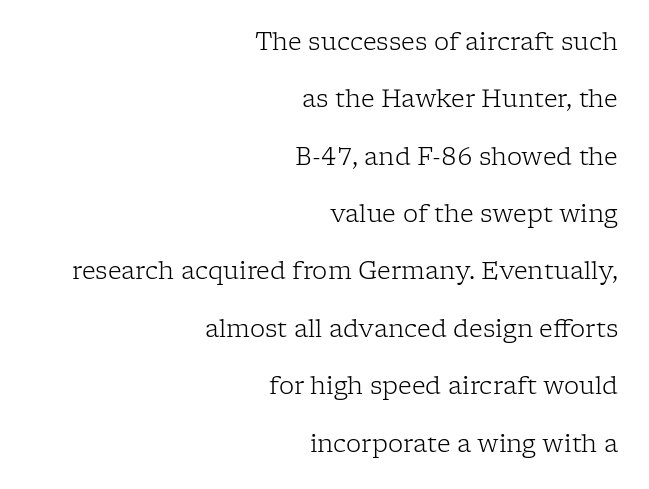
{"italic": "no", "bold": "no", "underline": "no", "align": "right", "line_spacing": "loose", "line_spacing_ratio": 2.39, "letter_spacing": "normal", "letter_spacing_em": 0.0, "glyph_px": 24}
